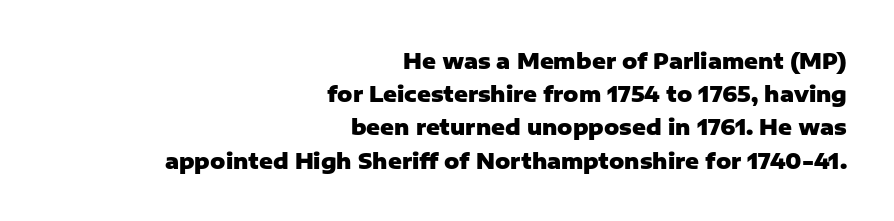
Q: Is the text bold? A: Yes.
Q: Is the text italic (slanted)? A: No, it is upright.
Q: Is the text underlined? A: No.
Q: How is the paragraph aligned? A: Right-aligned.
Q: Is the spacing between letters normal or unusually wide? A: Normal.
Q: Is the spacing between lines tight, normal or loose? A: Normal.
